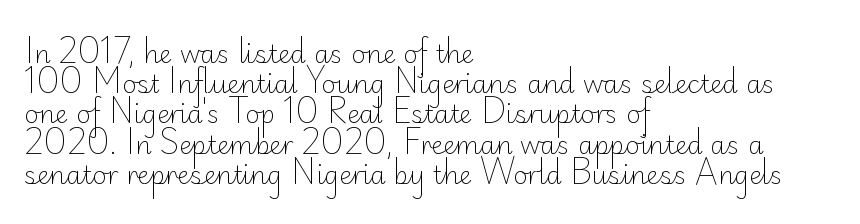
Q: Is the text bold? A: No.
Q: Is the text italic (slanted)? A: No, it is upright.
Q: Is the text underlined? A: No.
Q: How is the paragraph aligned? A: Left-aligned.
Q: Is the spacing between letters normal or unusually wide? A: Normal.
